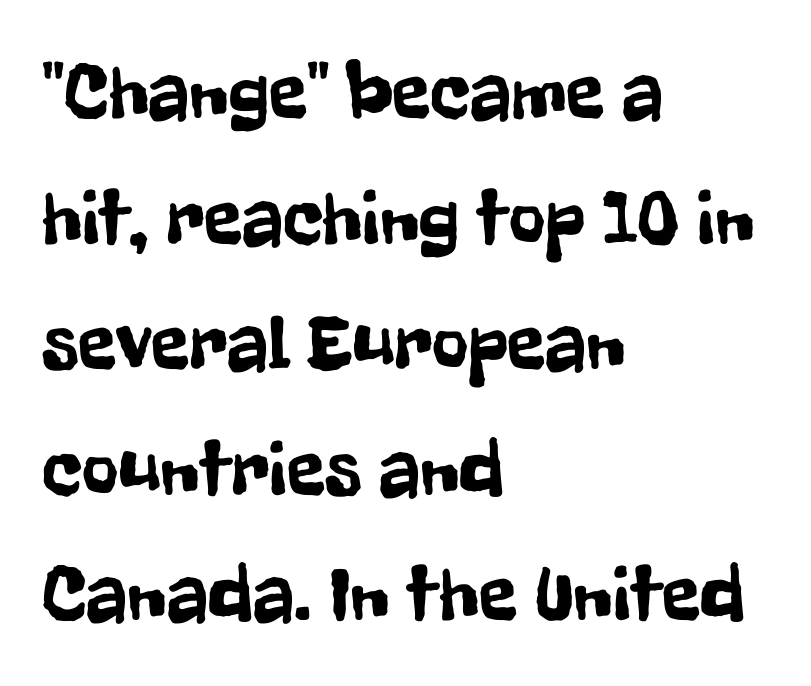
Q: Is the text italic (slanted)? A: No, it is upright.
Q: Is the typeface a serif or a sans-serif typeface? A: Sans-serif.
Q: Is the text underlined? A: No.
Q: How is the paragraph aligned? A: Left-aligned.
Q: Is the spacing between letters normal or unusually wide? A: Normal.
Q: Is the spacing between lines tight, normal or loose? A: Normal.
Q: Width (condensed, normal, or wide)? A: Condensed.
Q: Stroke contrast? A: Low.
Q: x-height? A: Medium.
Q: Monospaced? A: No.
